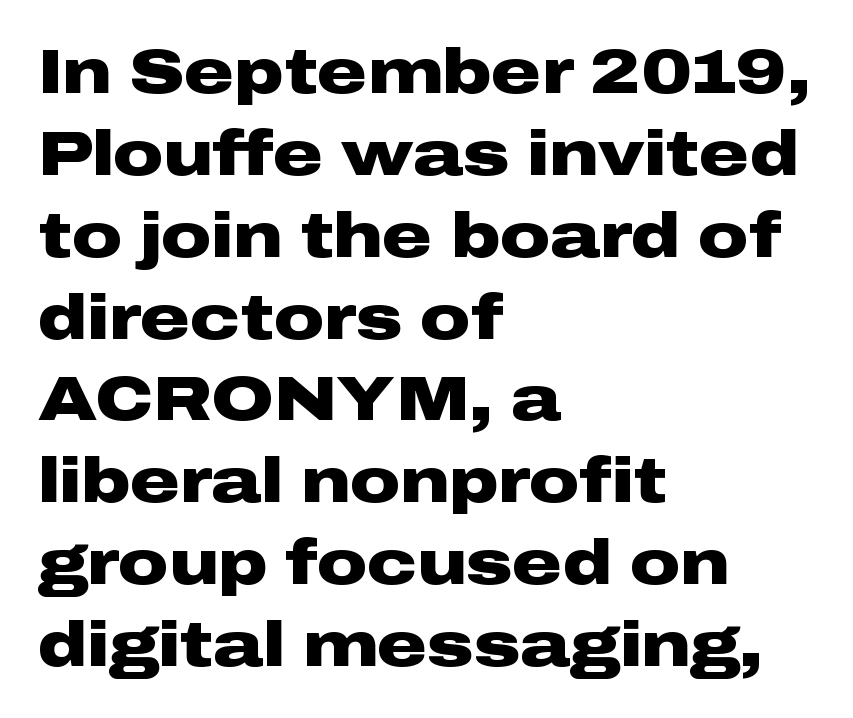
{"serif": "no", "italic": "no", "bold": "yes", "weight": "heavy", "width": "wide", "stroke_contrast": "low", "x_height": "medium", "monospaced": "no", "underline": "no", "align": "left", "line_spacing": "normal", "line_spacing_ratio": 1.32, "letter_spacing": "normal", "letter_spacing_em": 0.0, "glyph_px": 62}
